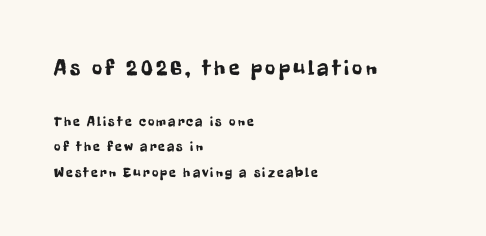
Q: Is the text italic (slanted)? A: No, it is upright.
Q: Is the text underlined? A: No.
Q: How is the paragraph aligned? A: Left-aligned.
Q: Which block of text is set in a larger size, the first (top) or the second (bottom)? A: The first (top) one.
